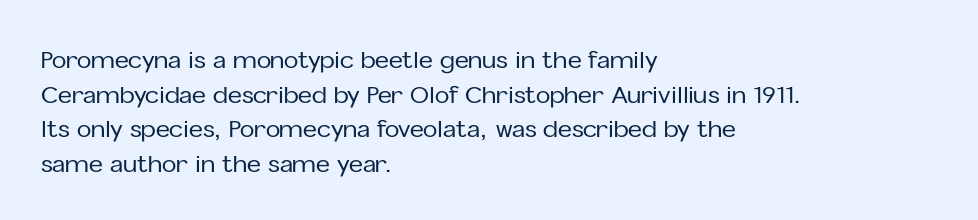
{"italic": "no", "underline": "no", "align": "left", "line_spacing": "normal", "line_spacing_ratio": 1.44, "letter_spacing": "normal", "letter_spacing_em": 0.0, "glyph_px": 24}
